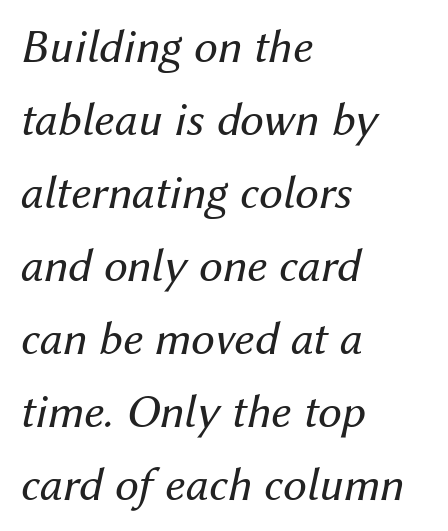
The image shows 48 px regular-weight type, italic (leaning right); set left-aligned, normal line spacing (1.52x), normal letter spacing, not underlined; medium stroke contrast and a medium x-height.
